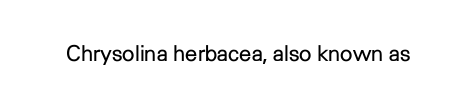
The image shows 22 px text type, upright; set normal letter spacing, not underlined.
